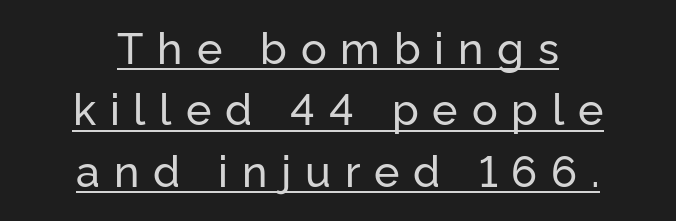
The image shows 43 px sans-serif type, upright; set centered, normal line spacing (1.43x), unusually wide letter spacing (+0.32 em), underlined; low stroke contrast and a medium x-height.
